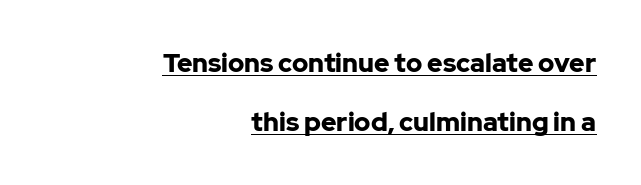
{"italic": "no", "bold": "yes", "underline": "yes", "align": "right", "line_spacing": "loose", "line_spacing_ratio": 2.27, "letter_spacing": "normal", "letter_spacing_em": 0.0, "glyph_px": 26}
